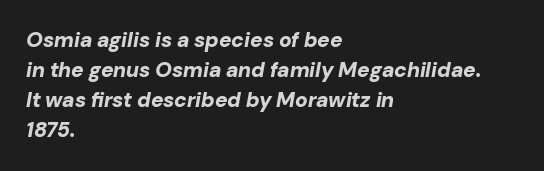
Thick stems and heavy bowls — unmistakably bold. Is the letter spacing exaggerated? No — it looks like the ordinary default. Every character sits at an angle, as italics do. Honestly, there is no underline to notice here at all. Interline gaps are of average width in this sample. Notice how the passage keeps a crisp vertical edge on the left only.
